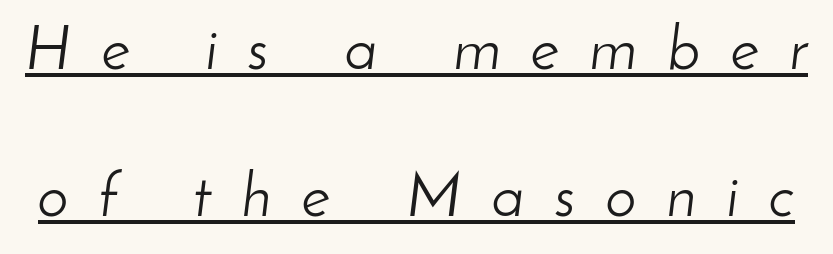
{"italic": "yes", "lean": "right", "slant_degrees": 8, "bold": "no", "weight": "light", "width": "normal", "stroke_contrast": "low", "x_height": "small", "monospaced": "no", "underline": "yes", "line_spacing": "loose", "line_spacing_ratio": 2.37, "letter_spacing": "wide", "letter_spacing_em": 0.49, "glyph_px": 62}
